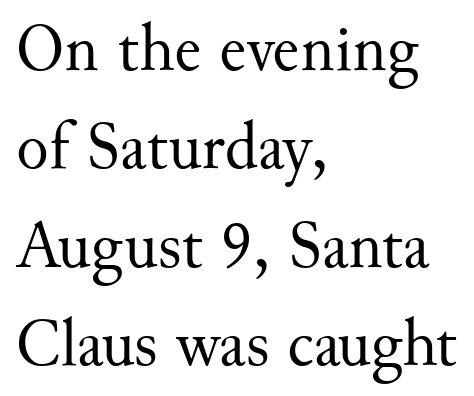
{"serif": "yes", "italic": "no", "bold": "no", "weight": "regular", "width": "normal", "stroke_contrast": "medium", "x_height": "small", "monospaced": "no", "underline": "no", "align": "left", "line_spacing": "normal", "line_spacing_ratio": 1.47, "letter_spacing": "normal", "letter_spacing_em": 0.0, "glyph_px": 67}
